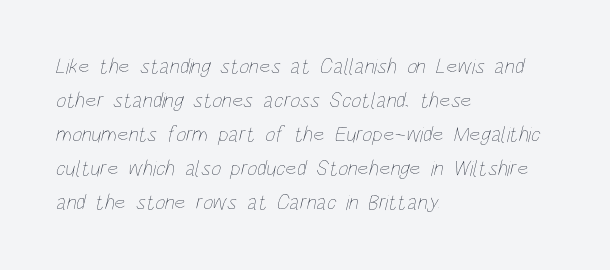
The passage shown is not underscored anywhere. Caption: face not bold, strokes unweighted. Tracking value appears to be zero — textbook default spacing. Leading: standard. The rag falls on the right side of this text block.
